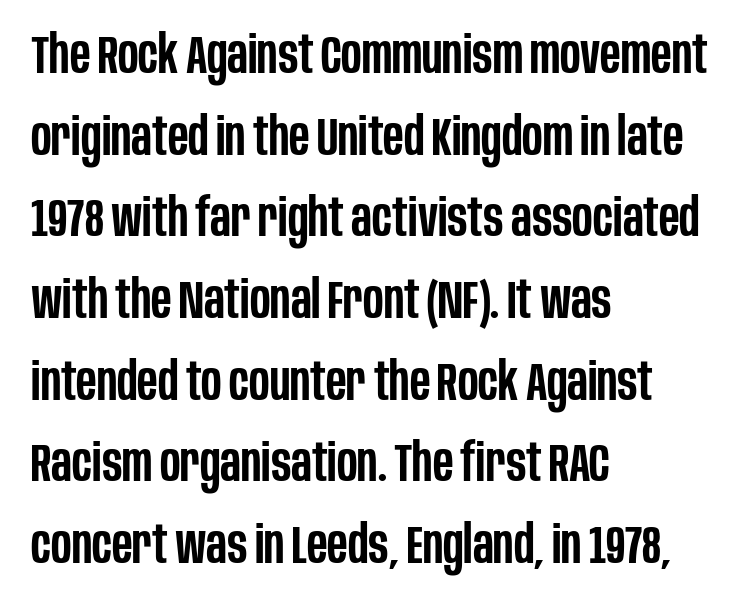
A semibold gives these letters moderate extra thickness, short of bold. How are the letters spaced? Ordinarily, with no added tracking. Reading down the block, your eye returns to a fixed left position each line. The passage shown is typeset with a sans-serif family. Words float on clear page, feet unadorned. Rows of type keep a routine distance in the vertical direction.
